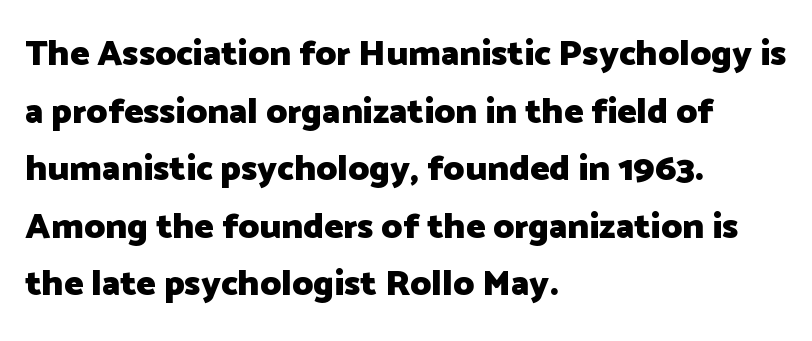
{"serif": "no", "italic": "no", "bold": "yes", "weight": "heavy", "width": "normal", "stroke_contrast": "low", "x_height": "medium", "monospaced": "no", "underline": "no", "align": "left", "line_spacing": "normal", "line_spacing_ratio": 1.6, "letter_spacing": "normal", "letter_spacing_em": 0.0, "glyph_px": 36}
